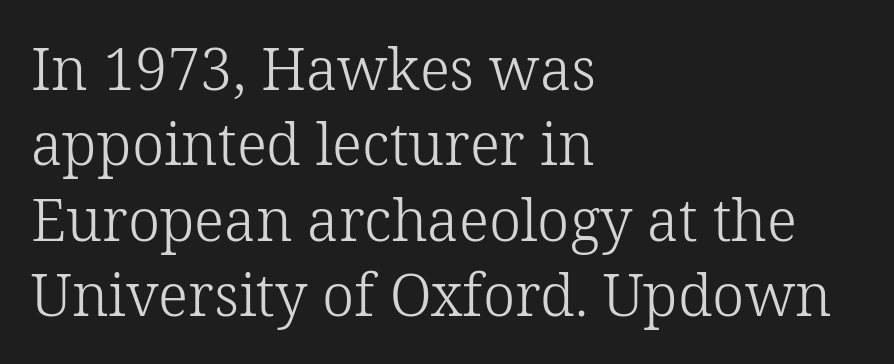
{"serif": "yes", "italic": "no", "bold": "no", "weight": "light", "width": "normal", "stroke_contrast": "low", "x_height": "medium", "monospaced": "no", "underline": "no", "align": "left", "line_spacing": "normal", "line_spacing_ratio": 1.3, "letter_spacing": "normal", "letter_spacing_em": 0.0, "glyph_px": 58}
